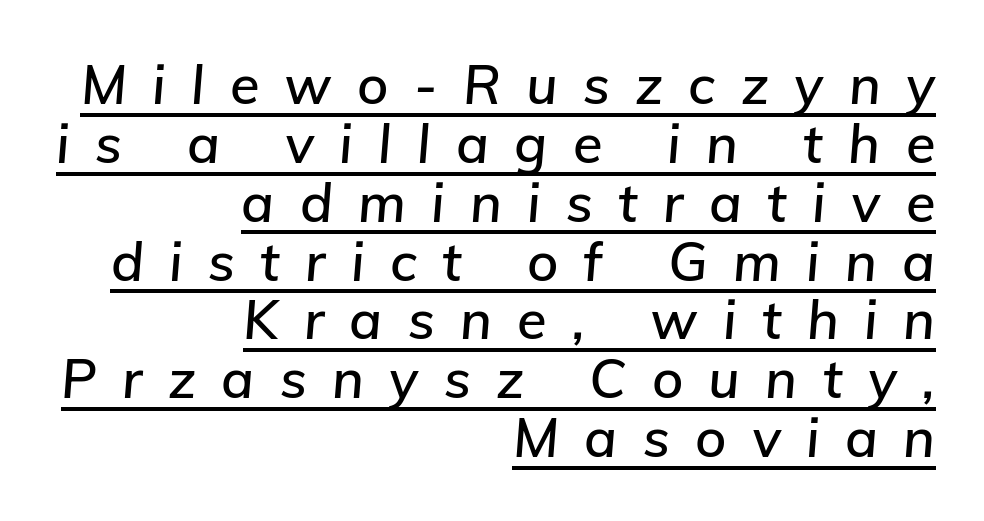
Tall strokes in this sample are angled rather than plumb. A typesetter would call this proportional, since set widths differ per character. Between one letter and the next there's a generous, obvious gap. Students, observe the line beneath the letters — that is underlining. The compositor pushed each line to the right boundary.
